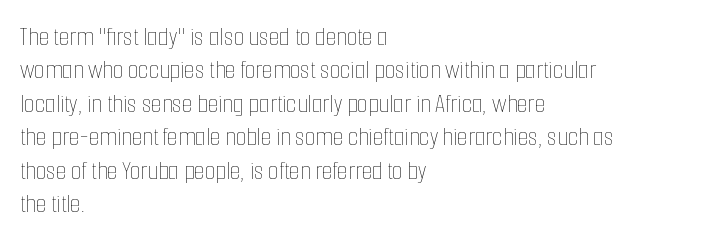
No letter is thick-stroked: the sample isn't bold. This rendering leaves character spacing at its baseline value. A bare baseline throughout the passage. Line beginnings align vertically; line endings do not. This sample uses an upright cut, with every glyph sitting square on the baseline.
